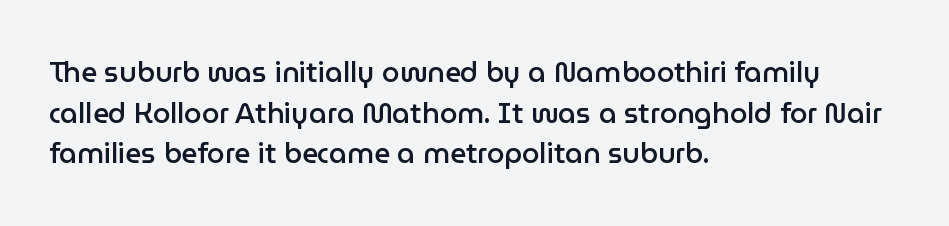
Q: Is the text bold? A: Semi-bold.
Q: Is the text italic (slanted)? A: No, it is upright.
Q: Is the typeface a serif or a sans-serif typeface? A: Sans-serif.
Q: Is the text underlined? A: No.
Q: How is the paragraph aligned? A: Left-aligned.
Q: Is the spacing between letters normal or unusually wide? A: Normal.
Q: Is the spacing between lines tight, normal or loose? A: Normal.
Q: Width (condensed, normal, or wide)? A: Normal.
Q: Stroke contrast? A: Low.
Q: x-height? A: Medium.
Q: Monospaced? A: No.
